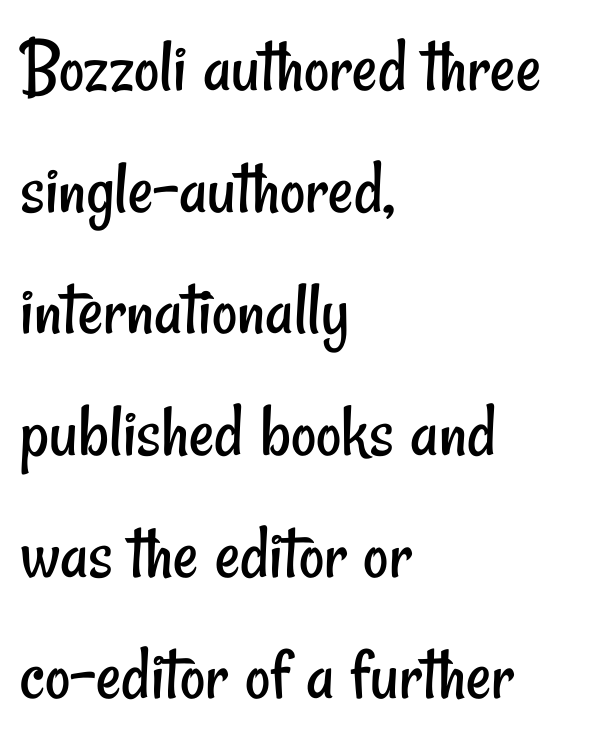
No word sits above an underline. Is this a sans? Yes — the strokes have no serifs. The rendering anchors every line to the left-hand side. The type is set solid horizontally, with unmodified tracking. The characters are drawn with everyday or finer stroke widths.
